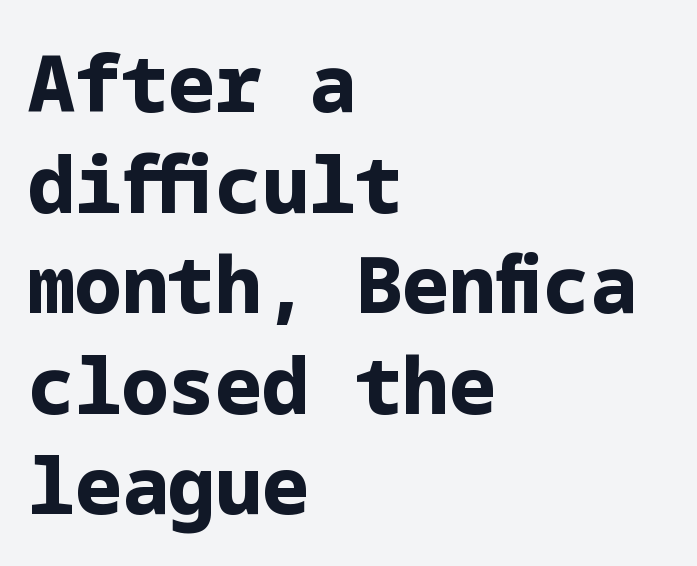
The image shows 78 px bold sans-serif type, upright; set left-aligned, normal line spacing (1.29x), normal letter spacing, not underlined; low stroke contrast and a medium x-height.
